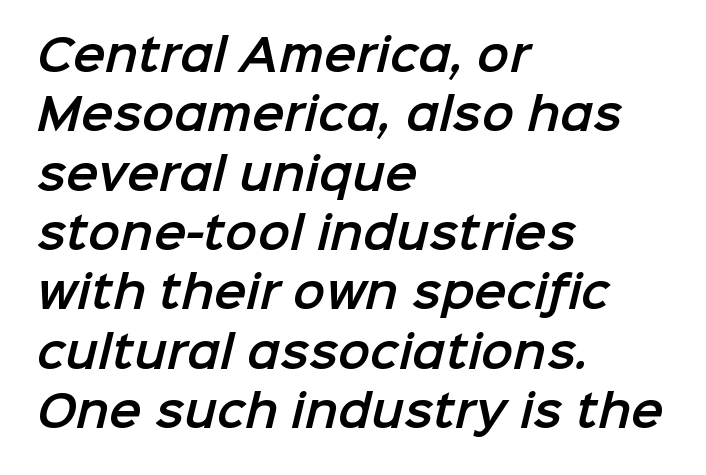
What stands out about the letter spacing? Nothing — it is the standard amount. Plain, unruled lines of type. Notice how descenders clear the ascenders below comfortably — that's standard leading. A typesetter would call this proportional, since set widths differ per character. The text block is weighted toward the left margin, trailing off unevenly rightward.
